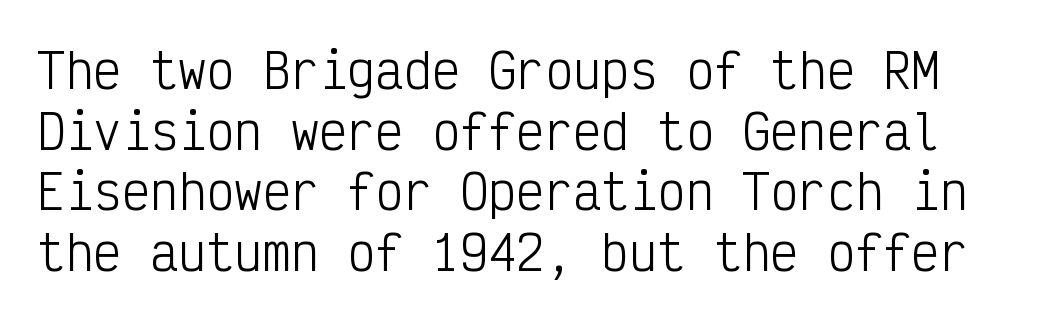
The image shows 47 px light, condensed sans-serif type, upright, monospaced; set normal line spacing (1.29x), normal letter spacing, not underlined; low stroke contrast and a medium x-height.
